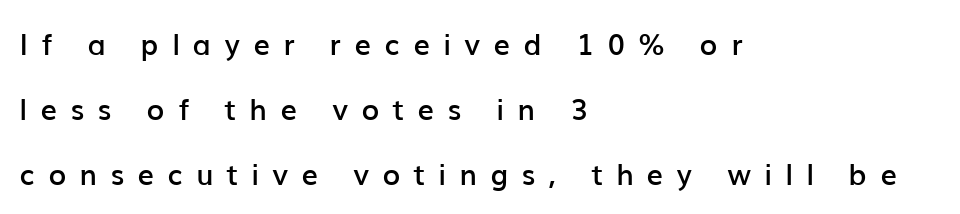
{"serif": "no", "italic": "no", "bold": "semi", "weight": "semibold", "width": "normal", "stroke_contrast": "low", "x_height": "medium", "monospaced": "no", "underline": "no", "align": "left", "line_spacing": "loose", "line_spacing_ratio": 2.24, "letter_spacing": "wide", "letter_spacing_em": 0.46, "glyph_px": 29}
